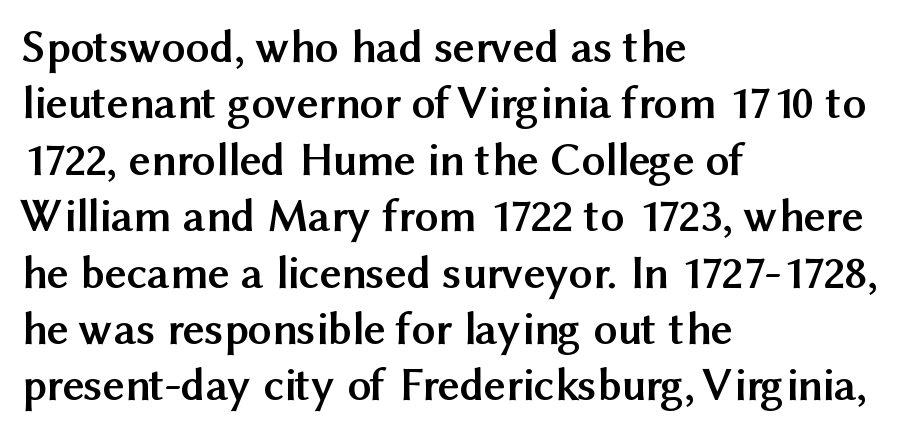
{"serif": "no", "italic": "no", "bold": "yes", "weight": "semibold", "width": "normal", "stroke_contrast": "medium", "x_height": "medium", "monospaced": "no", "underline": "no", "align": "left", "line_spacing_ratio": 1.2, "letter_spacing": "normal", "letter_spacing_em": 0.0, "glyph_px": 47}
